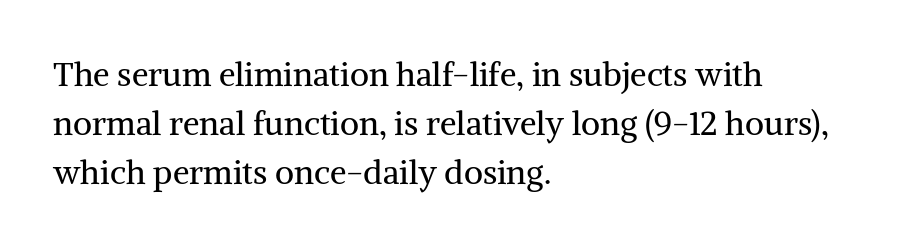
Weight: regular or lighter. Summary of vertical rhythm: regular, with standard interline spacing. The paragraph has a hard left edge and a soft right edge. Examine the stroke ends and you'll spot serifs. The rendering uses natural spacing where letterforms have individual widths.
